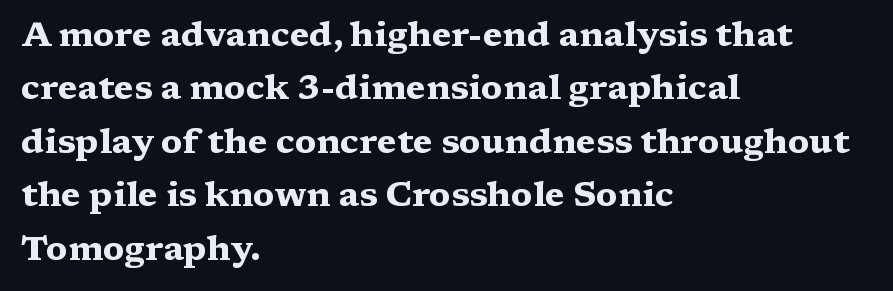
These lines are composed in type with serifs. The rendering uses natural spacing where letterforms have individual widths. The paragraph has a hard left edge and a soft right edge. Beneath every word, the page is bare.
